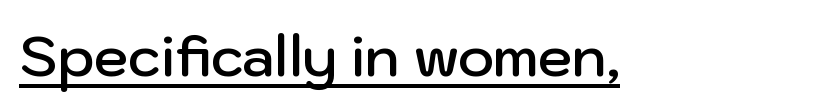
{"serif": "no", "italic": "no", "bold": "semi", "weight": "semibold", "width": "normal", "stroke_contrast": "low", "x_height": "medium", "monospaced": "no", "underline": "yes", "letter_spacing": "normal", "letter_spacing_em": 0.0, "glyph_px": 55}
